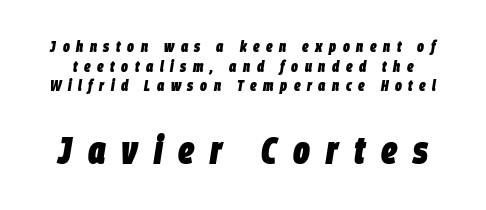
Q: Is the text bold? A: Yes.
Q: Is the text italic (slanted)? A: Yes, it leans right by about 9 degrees.
Q: Is the text underlined? A: No.
Q: Is the spacing between letters normal or unusually wide? A: Unusually wide.
Q: Which block of text is set in a larger size, the first (top) or the second (bottom)? A: The second (bottom) one.
Q: Width (condensed, normal, or wide)? A: Condensed.
Q: Stroke contrast? A: Low.
Q: x-height? A: Large.
Q: Monospaced? A: No.
